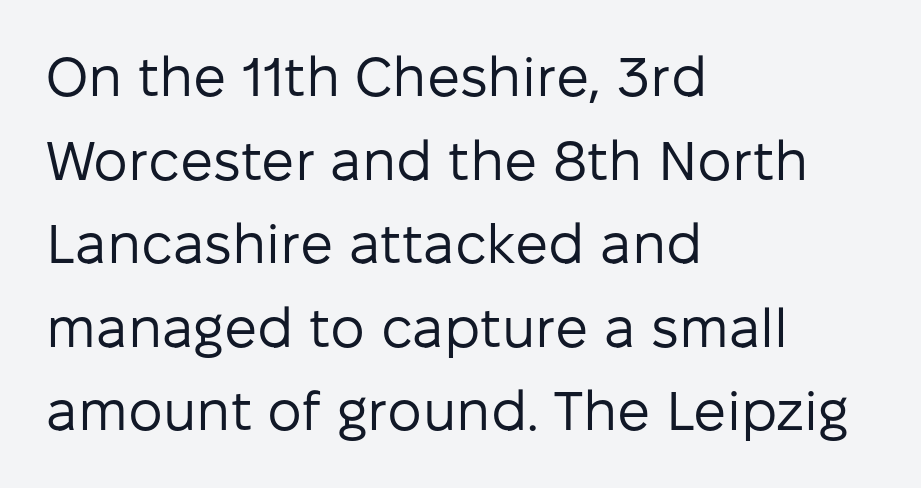
The image shows 55 px regular-weight sans-serif type, upright; set left-aligned, normal line spacing (1.52x), normal letter spacing, not underlined; low stroke contrast and a medium x-height.
